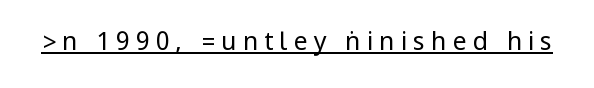
The image shows 25 px text type, upright; set unusually wide letter spacing (+0.24 em), underlined.
